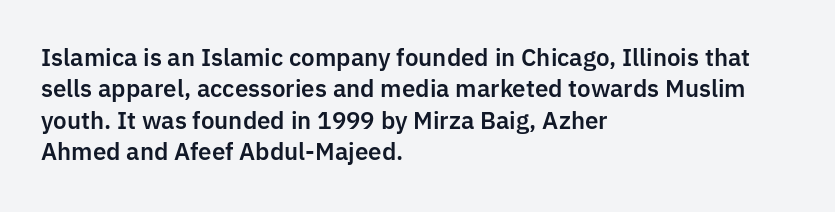
The image shows 23 px text type, upright; set left-aligned, normal line spacing (1.36x), normal letter spacing, not underlined.
